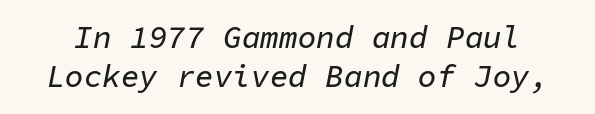
Q: Is the text italic (slanted)? A: Yes, it leans right by about 11 degrees.
Q: Is the text underlined? A: No.
Q: Is the spacing between letters normal or unusually wide? A: Normal.
Q: Is the spacing between lines tight, normal or loose? A: Normal.
Q: Width (condensed, normal, or wide)? A: Normal.
Q: Stroke contrast? A: Low.
Q: x-height? A: Medium.
Q: Monospaced? A: Yes.
